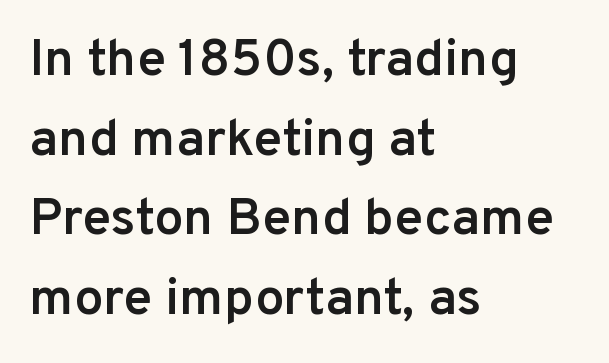
Q: Is the text bold? A: Semi-bold.
Q: Is the text italic (slanted)? A: No, it is upright.
Q: Is the typeface a serif or a sans-serif typeface? A: Sans-serif.
Q: Is the text underlined? A: No.
Q: How is the paragraph aligned? A: Left-aligned.
Q: Is the spacing between letters normal or unusually wide? A: Normal.
Q: Is the spacing between lines tight, normal or loose? A: Normal.
Q: Width (condensed, normal, or wide)? A: Normal.
Q: Stroke contrast? A: Low.
Q: x-height? A: Medium.
Q: Monospaced? A: No.
